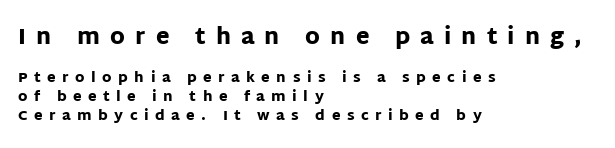
{"italic": "no", "bold": "yes", "underline": "no", "align": "left", "line_spacing": "normal", "line_spacing_ratio": 1.34, "letter_spacing": "wide", "letter_spacing_em": 0.46, "larger_block": "first", "size_ratio": 1.57, "glyph_px": 22}
